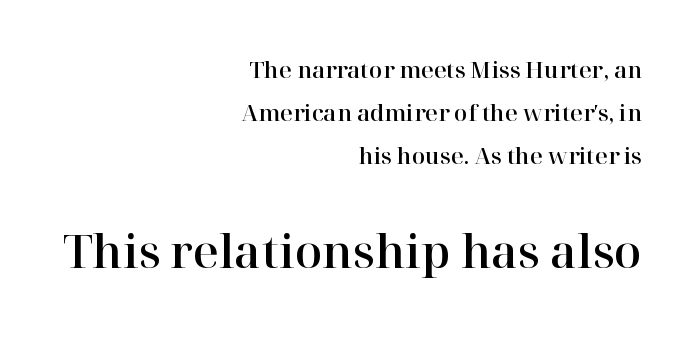
{"serif": "yes", "italic": "no", "width": "normal", "stroke_contrast": "high", "x_height": "medium", "monospaced": "no", "underline": "no", "align": "right", "line_spacing": "loose", "line_spacing_ratio": 1.96, "letter_spacing": "normal", "letter_spacing_em": 0.0, "larger_block": "second", "size_ratio": 2.05, "glyph_px": 45}
